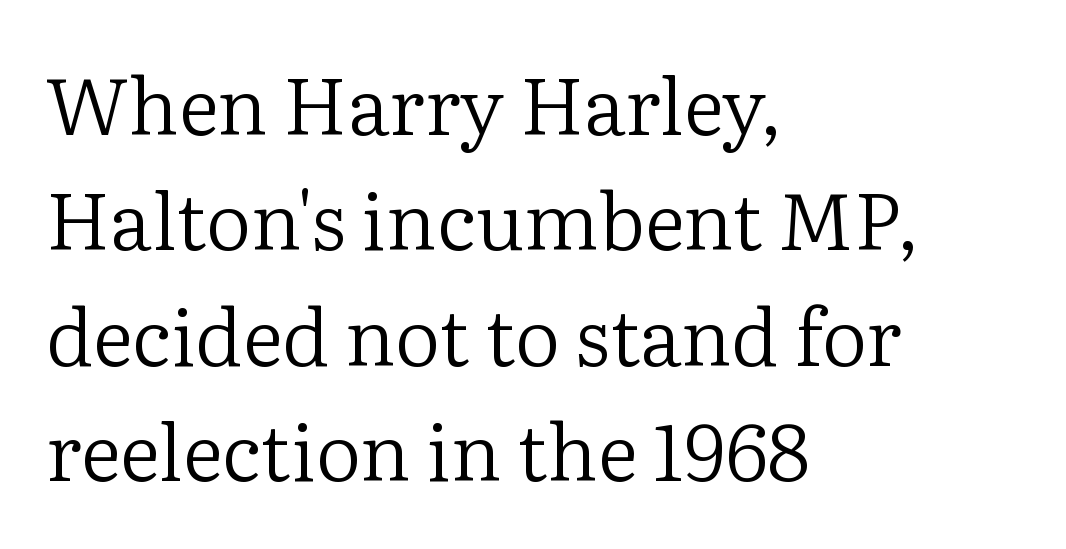
{"serif": "yes", "italic": "no", "bold": "no", "weight": "regular", "width": "normal", "stroke_contrast": "low", "x_height": "medium", "monospaced": "no", "underline": "no", "align": "left", "line_spacing": "normal", "line_spacing_ratio": 1.46, "letter_spacing": "normal", "letter_spacing_em": 0.0, "glyph_px": 79}
